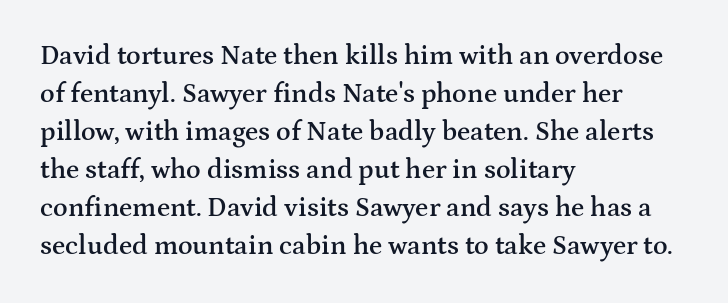
{"italic": "no", "bold": "semi", "underline": "no", "align": "left", "line_spacing": "normal", "line_spacing_ratio": 1.41, "letter_spacing": "normal", "letter_spacing_em": 0.0, "glyph_px": 27}
